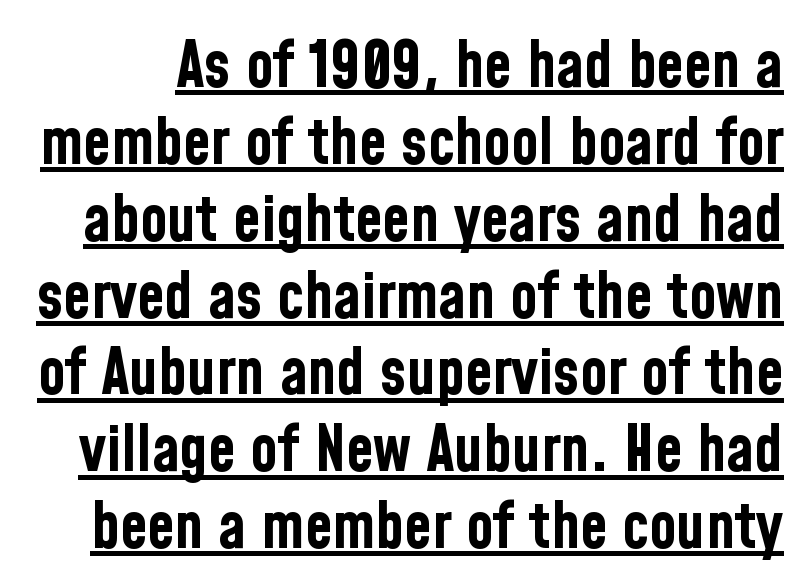
The image shows 63 px bold, condensed sans-serif type, upright; set line spacing 1.22x, normal letter spacing, underlined; low stroke contrast and a medium x-height.
